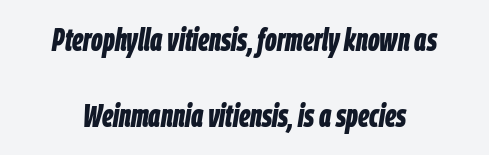
{"italic": "yes", "lean": "right", "slant_degrees": 9, "bold": "yes", "weight": "bold", "width": "condensed", "stroke_contrast": "low", "x_height": "large", "monospaced": "no", "underline": "no", "line_spacing": "loose", "line_spacing_ratio": 2.36, "letter_spacing": "normal", "letter_spacing_em": 0.0, "glyph_px": 32}
